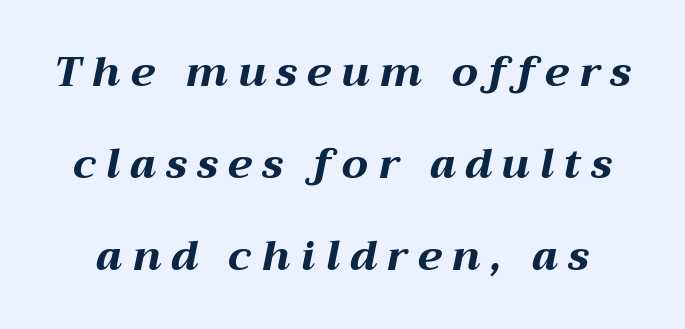
{"italic": "yes", "lean": "right", "slant_degrees": 12, "bold": "yes", "weight": "bold", "width": "wide", "stroke_contrast": "medium", "x_height": "medium", "monospaced": "no", "underline": "no", "line_spacing": "loose", "line_spacing_ratio": 2.25, "letter_spacing": "wide", "letter_spacing_em": 0.25, "glyph_px": 41}
